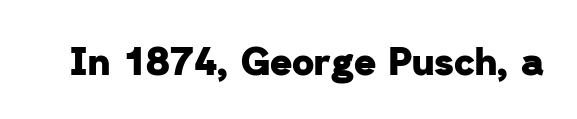
{"serif": "no", "bold": "yes", "weight": "heavy", "width": "normal", "stroke_contrast": "low", "x_height": "medium", "monospaced": "no", "underline": "no", "letter_spacing": "normal", "letter_spacing_em": 0.0, "glyph_px": 38}
